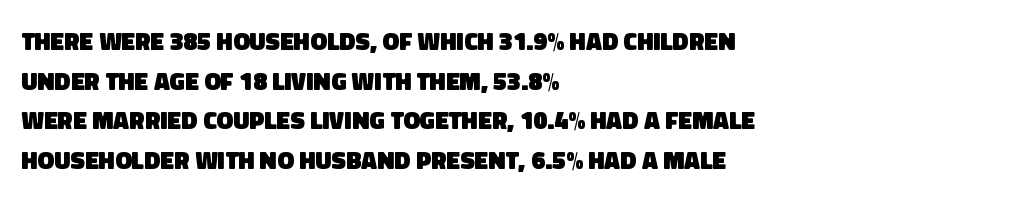
Q: Is the text bold? A: Yes.
Q: Is the text underlined? A: No.
Q: How is the paragraph aligned? A: Left-aligned.
Q: Is the spacing between letters normal or unusually wide? A: Normal.
Q: Is the spacing between lines tight, normal or loose? A: Normal.
